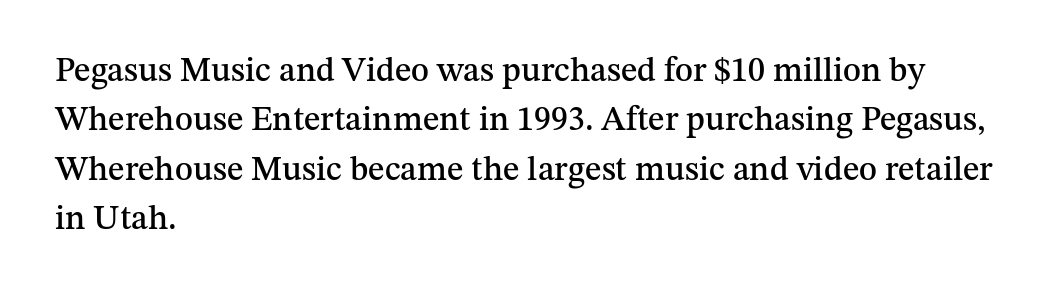
{"serif": "yes", "italic": "no", "width": "normal", "stroke_contrast": "medium", "x_height": "medium", "monospaced": "no", "underline": "no", "align": "left", "line_spacing": "normal", "line_spacing_ratio": 1.45, "letter_spacing": "normal", "letter_spacing_em": 0.0, "glyph_px": 34}
